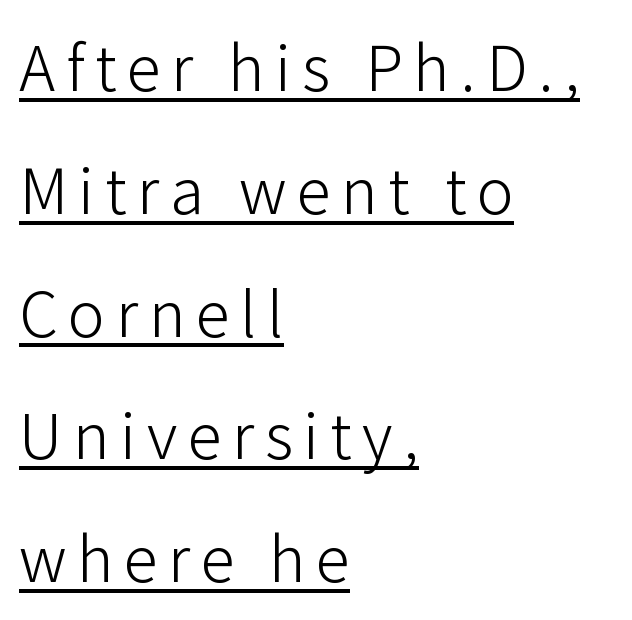
The image shows 62 px light sans-serif type, upright; set left-aligned, loose line spacing (1.98x), underlined; low stroke contrast and a medium x-height.
